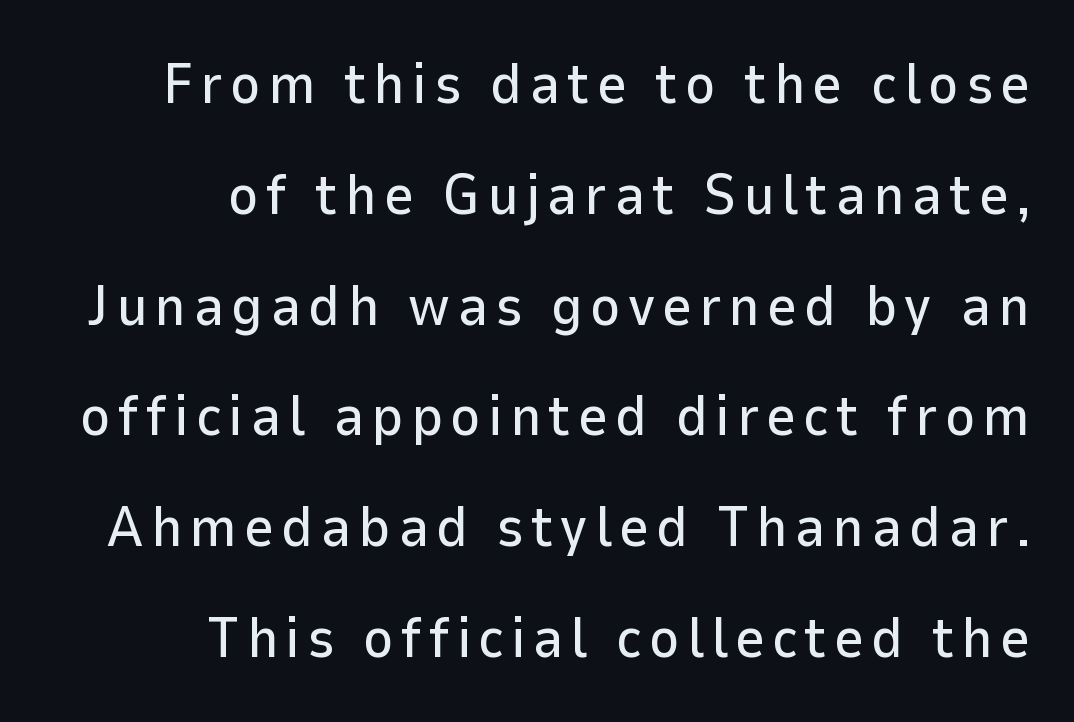
{"serif": "no", "italic": "no", "width": "normal", "stroke_contrast": "low", "x_height": "medium", "monospaced": "no", "underline": "no", "align": "right", "line_spacing": "loose", "line_spacing_ratio": 1.91, "glyph_px": 58}
